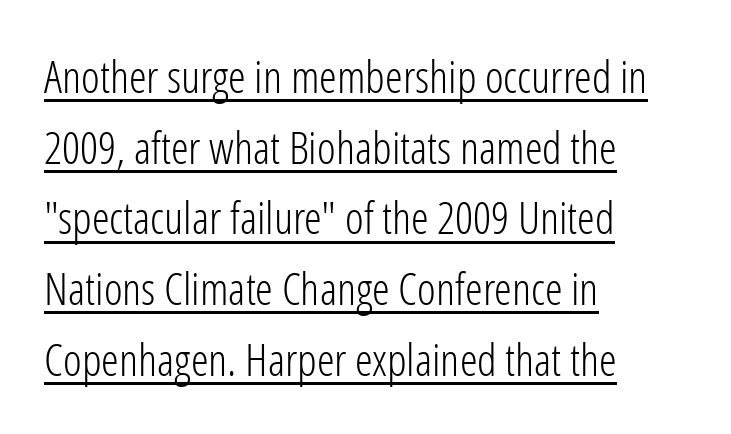
Q: Is the text bold? A: No.
Q: Is the text italic (slanted)? A: No, it is upright.
Q: Is the typeface a serif or a sans-serif typeface? A: Sans-serif.
Q: Is the text underlined? A: Yes.
Q: How is the paragraph aligned? A: Left-aligned.
Q: Is the spacing between letters normal or unusually wide? A: Normal.
Q: Is the spacing between lines tight, normal or loose? A: Normal.
Q: Width (condensed, normal, or wide)? A: Condensed.
Q: Stroke contrast? A: Low.
Q: x-height? A: Medium.
Q: Monospaced? A: No.
